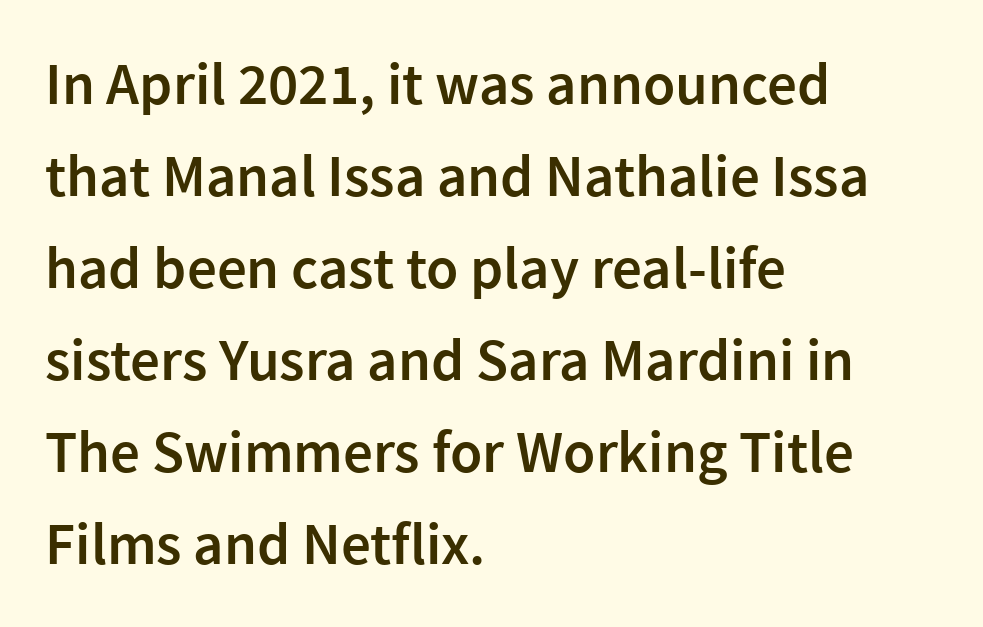
Q: Is the text bold? A: Semi-bold.
Q: Is the text italic (slanted)? A: No, it is upright.
Q: Is the typeface a serif or a sans-serif typeface? A: Sans-serif.
Q: Is the text underlined? A: No.
Q: How is the paragraph aligned? A: Left-aligned.
Q: Is the spacing between letters normal or unusually wide? A: Normal.
Q: Is the spacing between lines tight, normal or loose? A: Normal.
Q: Width (condensed, normal, or wide)? A: Normal.
Q: x-height? A: Medium.
Q: Monospaced? A: No.
